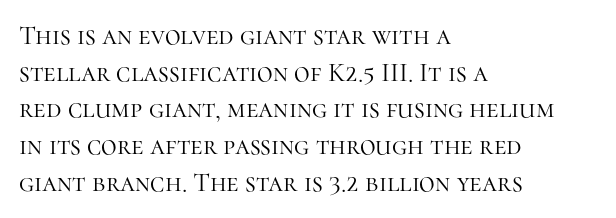
The image shows 27 px text type, upright; set left-aligned, normal line spacing (1.36x), normal letter spacing, not underlined.
